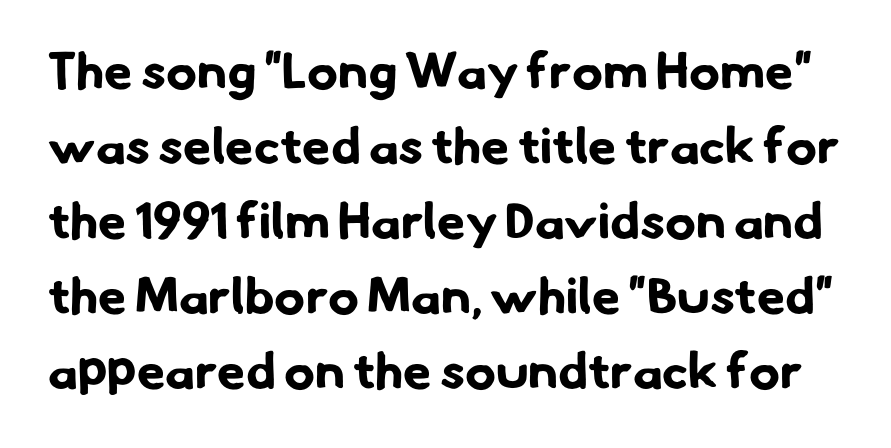
Q: Is the text bold? A: Yes.
Q: Is the typeface a serif or a sans-serif typeface? A: Sans-serif.
Q: Is the text underlined? A: No.
Q: Is the spacing between letters normal or unusually wide? A: Normal.
Q: Is the spacing between lines tight, normal or loose? A: Normal.
Q: Width (condensed, normal, or wide)? A: Normal.
Q: Stroke contrast? A: Low.
Q: x-height? A: Small.
Q: Monospaced? A: No.
